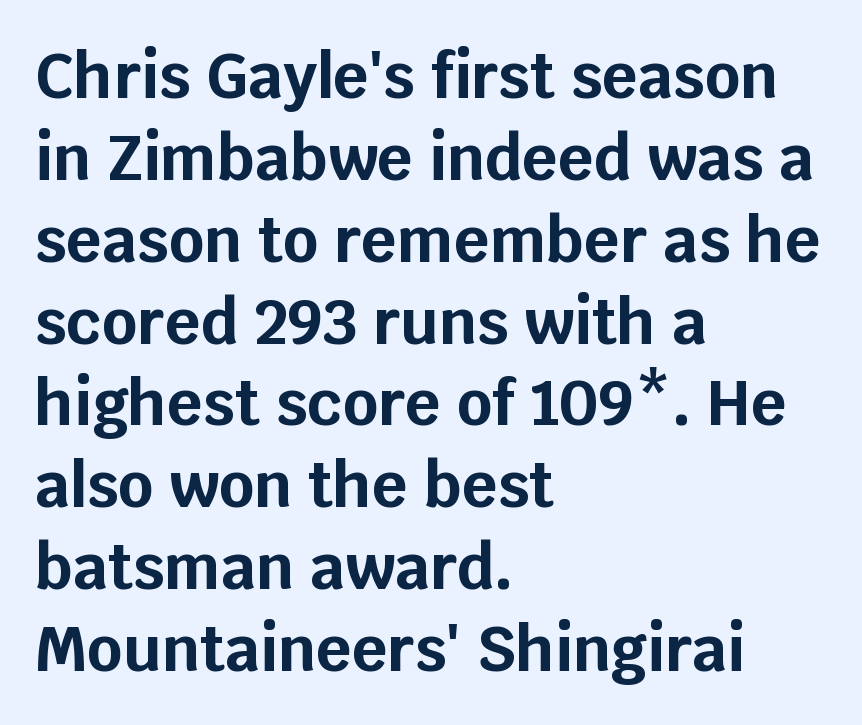
The image shows 62 px bold sans-serif type, upright; set left-aligned, normal line spacing (1.32x), normal letter spacing, not underlined; low stroke contrast and a large x-height.
